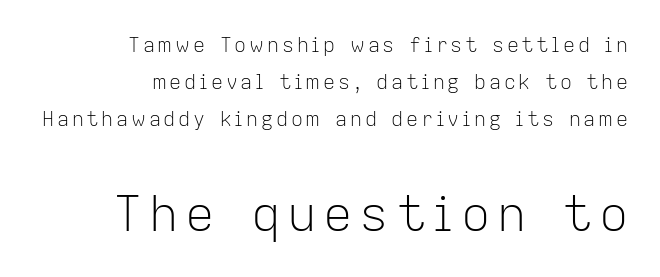
{"serif": "no", "italic": "no", "bold": "no", "weight": "light", "width": "normal", "stroke_contrast": "low", "x_height": "medium", "monospaced": "no", "underline": "no", "align": "right", "line_spacing_ratio": 1.86, "larger_block": "second", "size_ratio": 2.45, "glyph_px": 49}
